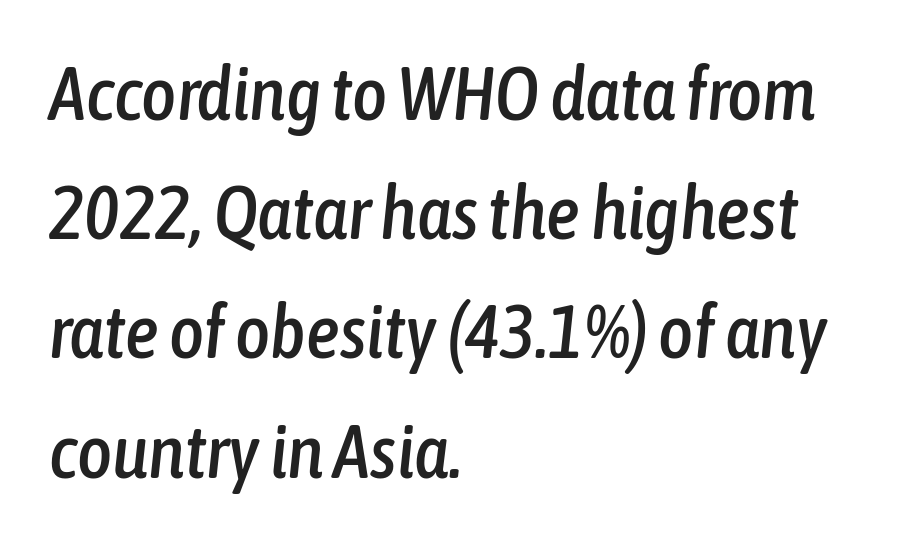
{"italic": "yes", "lean": "right", "slant_degrees": 6, "width": "condensed", "stroke_contrast": "low", "x_height": "medium", "monospaced": "no", "underline": "no", "align": "left", "line_spacing": "normal", "line_spacing_ratio": 1.59, "letter_spacing": "normal", "letter_spacing_em": 0.0, "glyph_px": 75}
